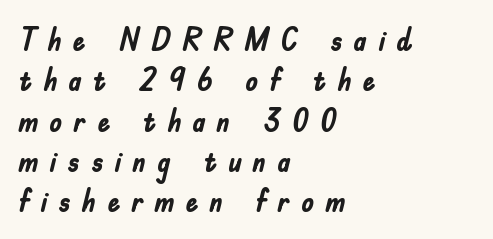
Q: Is the text bold? A: Yes.
Q: Is the text italic (slanted)? A: Yes.
Q: Is the typeface a serif or a sans-serif typeface? A: Sans-serif.
Q: Is the text underlined? A: No.
Q: How is the paragraph aligned? A: Left-aligned.
Q: Is the spacing between letters normal or unusually wide? A: Unusually wide.
Q: Is the spacing between lines tight, normal or loose? A: Normal.
Q: Width (condensed, normal, or wide)? A: Condensed.
Q: Stroke contrast? A: Low.
Q: x-height? A: Small.
Q: Monospaced? A: No.
